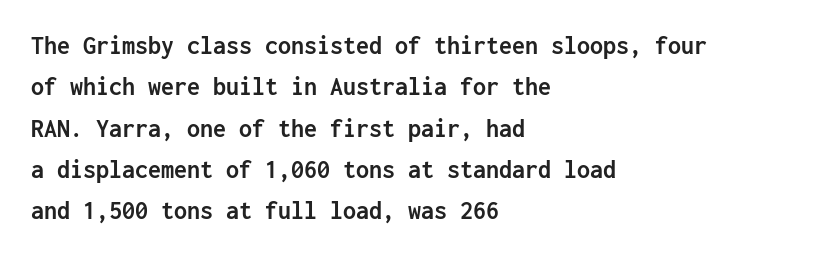
{"italic": "no", "bold": "yes", "underline": "no", "align": "left", "line_spacing": "normal", "line_spacing_ratio": 1.59, "letter_spacing": "normal", "letter_spacing_em": 0.0, "glyph_px": 26}
